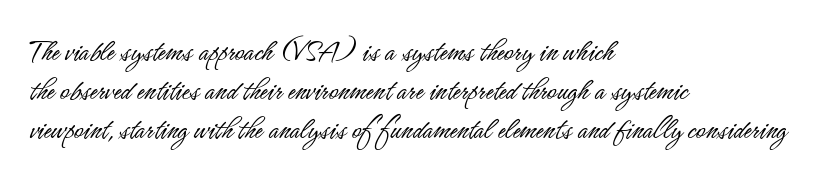
Q: Is the text bold? A: No.
Q: Is the text italic (slanted)? A: Yes.
Q: Is the typeface a serif or a sans-serif typeface? A: Sans-serif.
Q: Is the text underlined? A: No.
Q: How is the paragraph aligned? A: Left-aligned.
Q: Is the spacing between letters normal or unusually wide? A: Normal.
Q: Width (condensed, normal, or wide)? A: Condensed.
Q: Stroke contrast? A: Low.
Q: x-height? A: Small.
Q: Monospaced? A: No.
